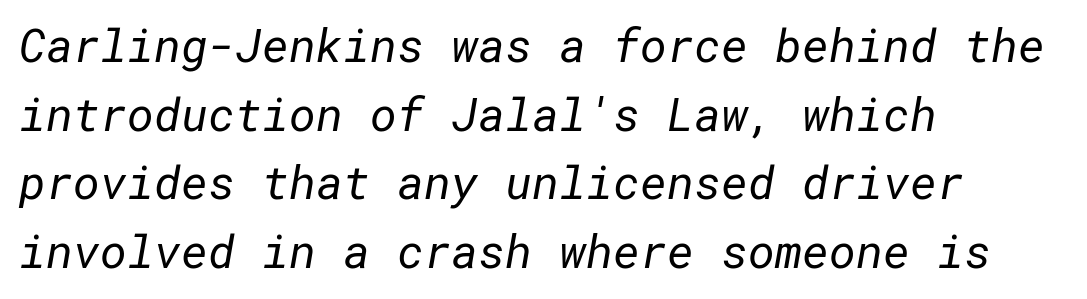
The image shows 46 px regular-weight sans-serif type; set left-aligned, normal line spacing (1.49x), normal letter spacing, not underlined; low stroke contrast and a medium x-height.
